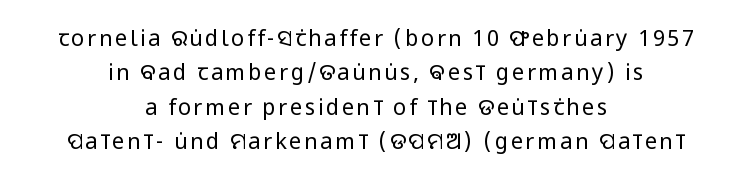
The image shows 22 px text type, upright; set centered, normal line spacing (1.56x), not underlined.
